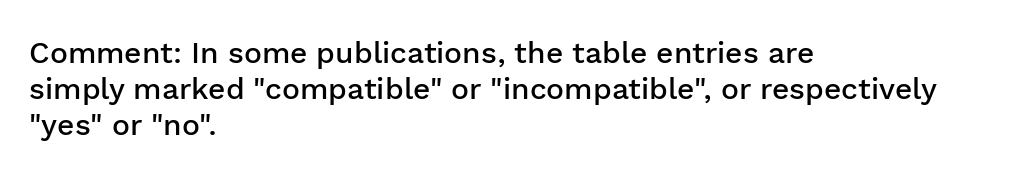
Caption: semibold face, moderately heavy strokes. Proportional: the letters do not fall into vertical columns. Underline: absent. In CSS terms this would be text-align: left. The typography opts for an upright posture over an oblique one.
